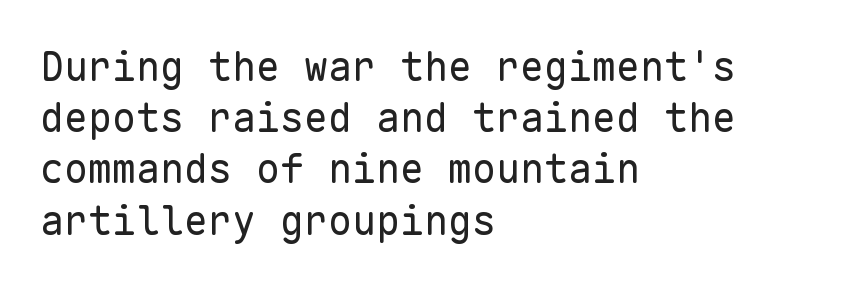
These lines are rendered in a fixed-pitch font. Stem width sits at or under what a default text font uses. The horizontal fit of the characters is conventional and even. This rendering features lettering with no underline. In terms of posture, this sample is upright. Which margin do the lines hug? The left one — the right edge is uneven.
